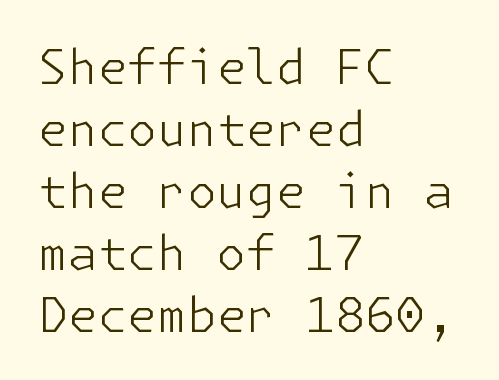
Q: Is the text bold? A: No.
Q: Is the text italic (slanted)? A: No, it is upright.
Q: Is the typeface a serif or a sans-serif typeface? A: Sans-serif.
Q: Is the text underlined? A: No.
Q: How is the paragraph aligned? A: Left-aligned.
Q: Is the spacing between letters normal or unusually wide? A: Normal.
Q: Is the spacing between lines tight, normal or loose? A: Normal.
Q: Width (condensed, normal, or wide)? A: Normal.
Q: Stroke contrast? A: Low.
Q: x-height? A: Medium.
